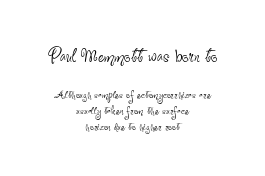
{"bold": "no", "underline": "no", "align": "center", "line_spacing": "tight", "line_spacing_ratio": 1.14, "letter_spacing": "normal", "letter_spacing_em": 0.0, "larger_block": "first", "size_ratio": 1.64, "glyph_px": 23}
